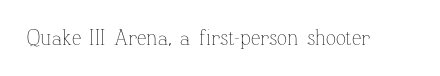
The image shows 21 px text type, upright; set normal letter spacing, not underlined.
